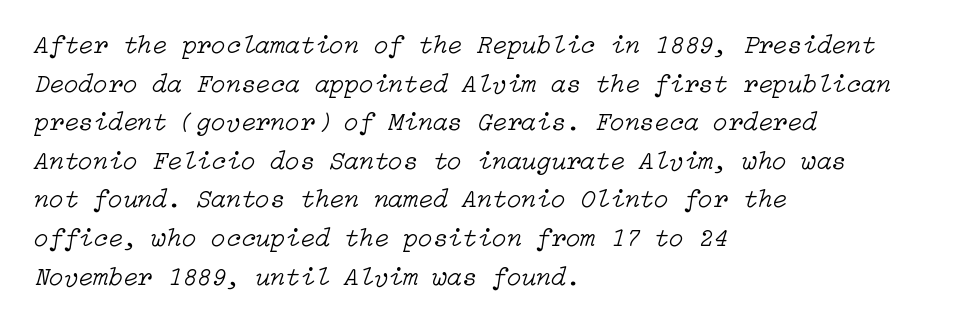
The image shows 27 px text type, italic (leaning right); set left-aligned, normal line spacing (1.43x), normal letter spacing, not underlined.
